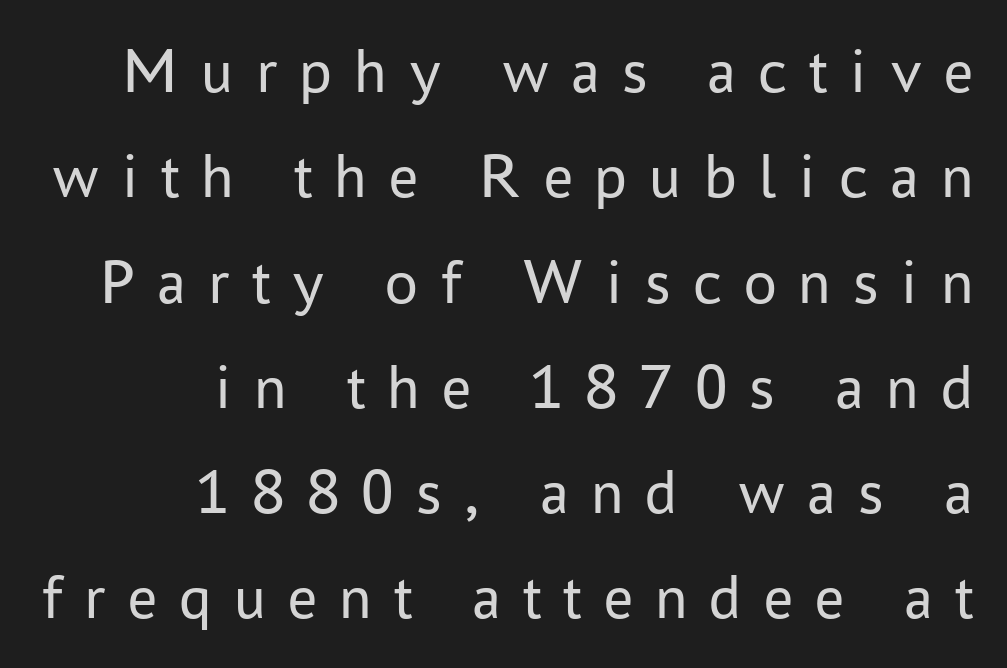
Q: Is the text bold? A: No.
Q: Is the text italic (slanted)? A: No, it is upright.
Q: Is the typeface a serif or a sans-serif typeface? A: Sans-serif.
Q: Is the text underlined? A: No.
Q: How is the paragraph aligned? A: Right-aligned.
Q: Is the spacing between letters normal or unusually wide? A: Unusually wide.
Q: Is the spacing between lines tight, normal or loose? A: Normal.
Q: Width (condensed, normal, or wide)? A: Normal.
Q: Stroke contrast? A: Low.
Q: x-height? A: Medium.
Q: Monospaced? A: No.
